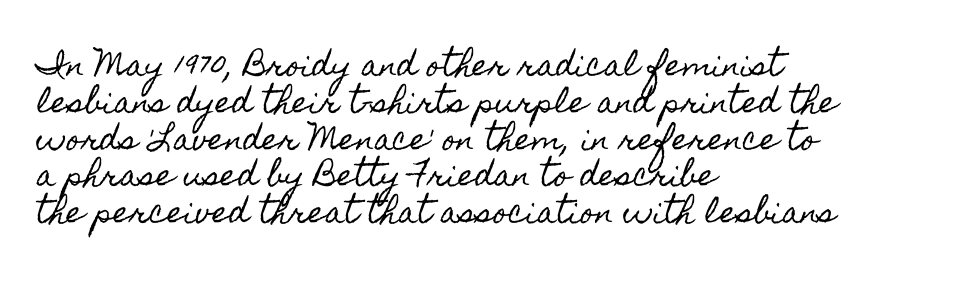
Q: Is the text italic (slanted)? A: Yes.
Q: Is the text underlined? A: No.
Q: How is the paragraph aligned? A: Left-aligned.
Q: Is the spacing between letters normal or unusually wide? A: Normal.
Q: Is the spacing between lines tight, normal or loose? A: Normal.
Q: Width (condensed, normal, or wide)? A: Condensed.
Q: x-height? A: Small.
Q: Monospaced? A: No.
